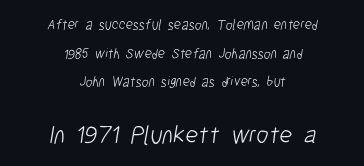
Q: Is the text bold? A: No.
Q: Is the text underlined? A: No.
Q: How is the paragraph aligned? A: Centered.
Q: Is the spacing between letters normal or unusually wide? A: Normal.
Q: Is the spacing between lines tight, normal or loose? A: Loose.
Q: Which block of text is set in a larger size, the first (top) or the second (bottom)? A: The second (bottom) one.
